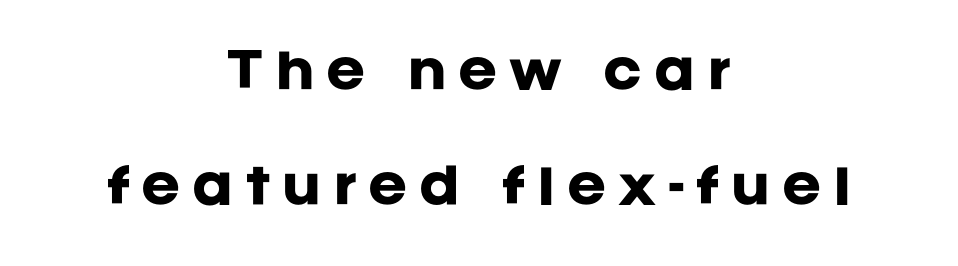
Vertical strokes here are truly vertical. Varying glyph widths throughout — classic text-font behaviour. Observe the wide spacing: letters keep a clear distance from each other. The paragraph shown floats in the horizontal middle. Heavy, bold letterforms.
